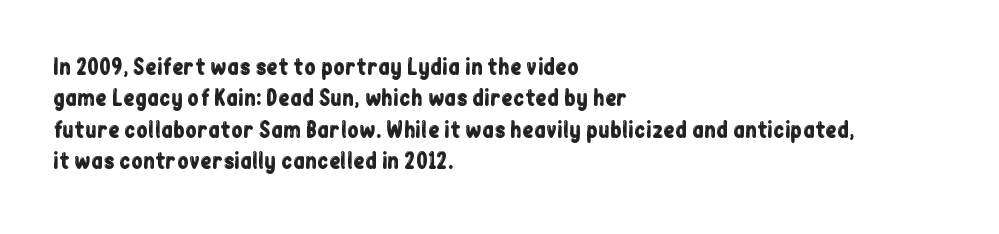
Unmarked baselines from the first word to the last. Every character sits straight up, as roman type does. The lines in this sample share a left origin and differ only in where they stop. Summary of vertical rhythm: regular, with standard interline spacing. Inter-character spacing is left at the font's built-in metrics.
